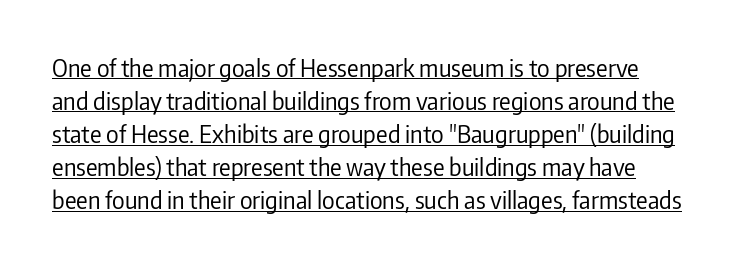
Counters stay open thanks to moderate or lighter strokes. You can see a thin bar hugging the bottom of the glyphs. These lines were composed using upright roman letters. Normally led — the rows are evenly, conventionally spaced.
